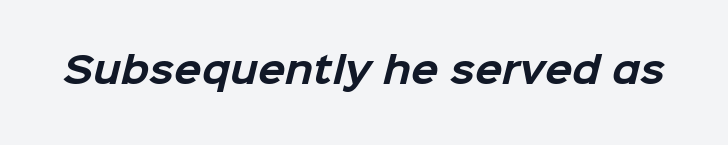
{"serif": "no", "bold": "yes", "weight": "bold", "width": "normal", "stroke_contrast": "low", "x_height": "medium", "monospaced": "no", "underline": "no", "letter_spacing": "normal", "letter_spacing_em": 0.0, "glyph_px": 36}
